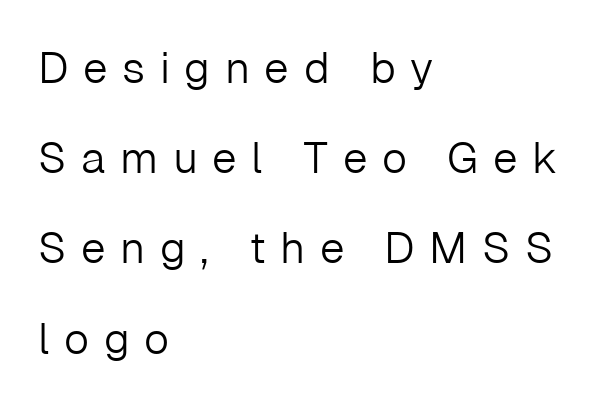
Nobody drew a line under any word here. Is this a fixed-width face? No — the glyphs have proportional, varying widths. The letterforms sit at book weight or below. Glyph-to-glyph distance is far greater than everyday printed text. A classic flush-left, rag-right setting is used for this passage.
